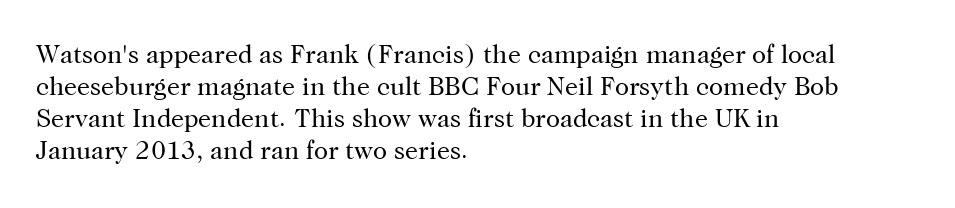
The passage shown is not underscored anywhere. Words appear dense and cohesive because spacing is normal. Alignment: flush left. Unlike italic type, these characters show no tilt at all.
